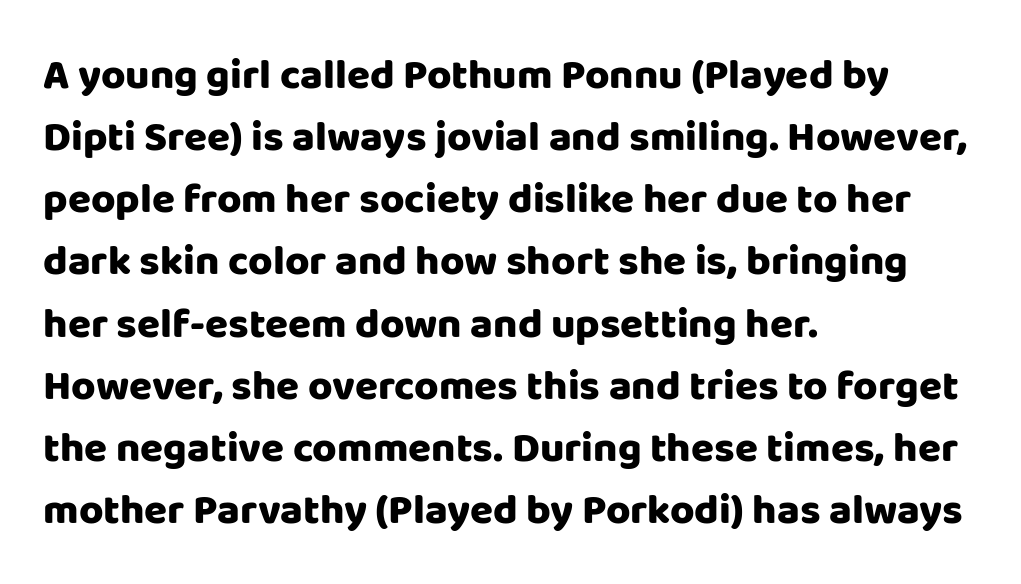
{"serif": "no", "italic": "no", "bold": "yes", "weight": "heavy", "width": "normal", "stroke_contrast": "low", "x_height": "large", "monospaced": "no", "underline": "no", "align": "left", "line_spacing": "normal", "line_spacing_ratio": 1.48, "letter_spacing": "normal", "letter_spacing_em": 0.0, "glyph_px": 42}
